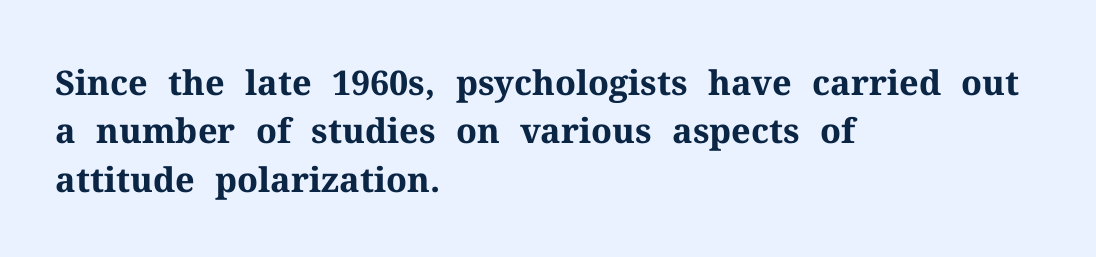
Is the type bold? Yes — the strokes are clearly thick and heavy. These lines were composed using upright roman letters. Typeset ragged right — the left edge is the straight one. How are the letters spaced? Ordinarily, with no added tracking. Descender tails drop into unmarked territory. The glyphs in this specimen are seriffed.
